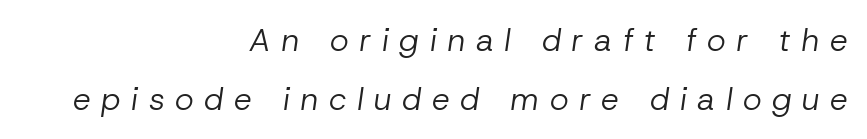
Students, note that the glyphs here are deliberately spaced far apart. This sample uses an oblique cut, with every glyph tilted off the vertical. The specimen omits any rule beneath the text block's lines. This is not heavy type; no bold has been used.
